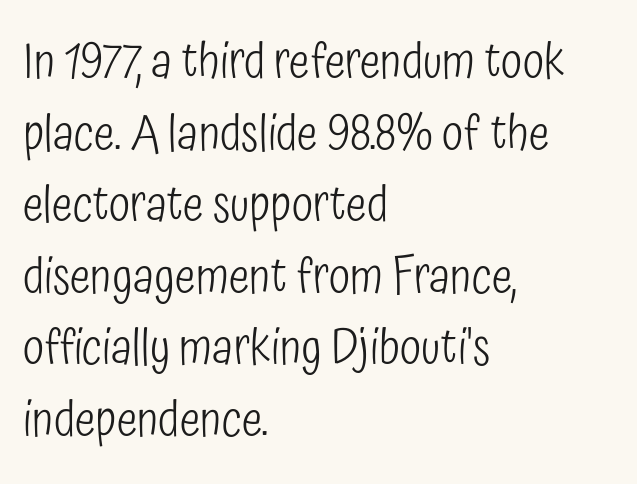
The image shows 49 px light, condensed sans-serif type, upright; set left-aligned, normal line spacing (1.46x), normal letter spacing, not underlined; low stroke contrast and a medium x-height.
